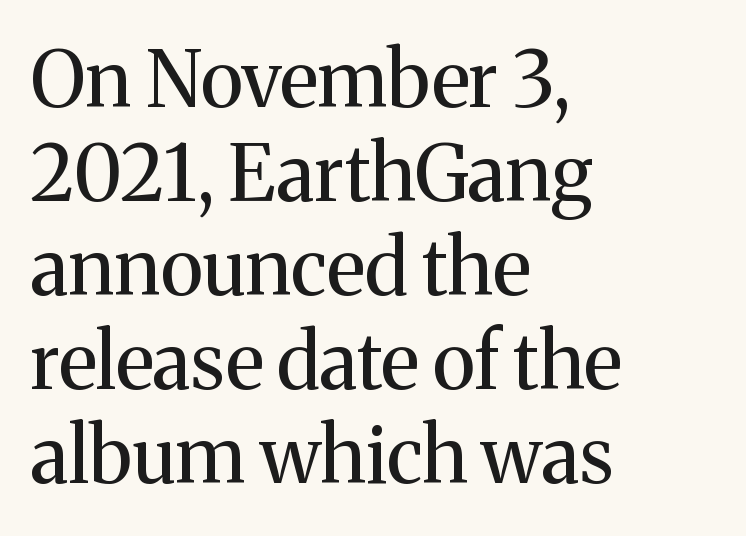
Q: Is the text bold? A: No.
Q: Is the text italic (slanted)? A: No, it is upright.
Q: Is the typeface a serif or a sans-serif typeface? A: Serif.
Q: Is the text underlined? A: No.
Q: How is the paragraph aligned? A: Left-aligned.
Q: Is the spacing between letters normal or unusually wide? A: Normal.
Q: Width (condensed, normal, or wide)? A: Normal.
Q: Stroke contrast? A: Medium.
Q: x-height? A: Medium.
Q: Monospaced? A: No.
